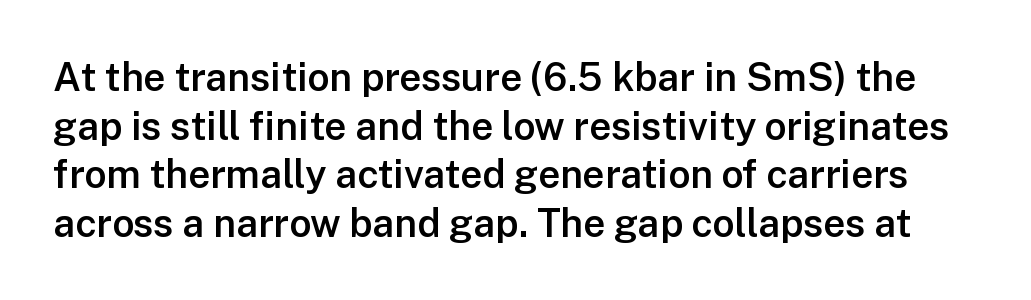
{"serif": "no", "italic": "no", "bold": "semi", "weight": "semibold", "width": "normal", "stroke_contrast": "low", "x_height": "medium", "monospaced": "no", "underline": "no", "line_spacing": "normal", "line_spacing_ratio": 1.25, "letter_spacing": "normal", "letter_spacing_em": 0.0, "glyph_px": 39}
